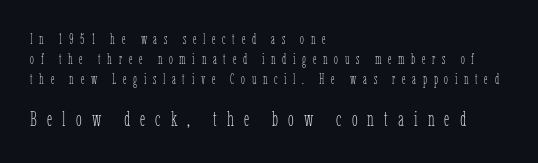
Q: Is the text bold? A: No.
Q: Is the text italic (slanted)? A: No, it is upright.
Q: Is the text underlined? A: No.
Q: How is the paragraph aligned? A: Left-aligned.
Q: Is the spacing between letters normal or unusually wide? A: Unusually wide.
Q: Is the spacing between lines tight, normal or loose? A: Normal.
Q: Which block of text is set in a larger size, the first (top) or the second (bottom)? A: The second (bottom) one.
